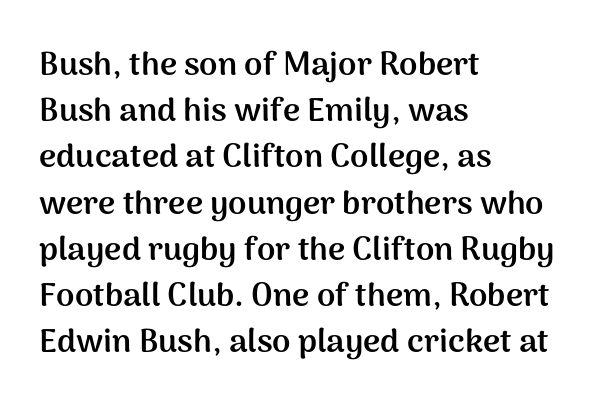
Q: Is the text bold? A: Yes.
Q: Is the text italic (slanted)? A: No, it is upright.
Q: Is the typeface a serif or a sans-serif typeface? A: Sans-serif.
Q: Is the text underlined? A: No.
Q: How is the paragraph aligned? A: Left-aligned.
Q: Is the spacing between letters normal or unusually wide? A: Normal.
Q: Is the spacing between lines tight, normal or loose? A: Normal.
Q: Width (condensed, normal, or wide)? A: Normal.
Q: Stroke contrast? A: Medium.
Q: x-height? A: Medium.
Q: Monospaced? A: No.
